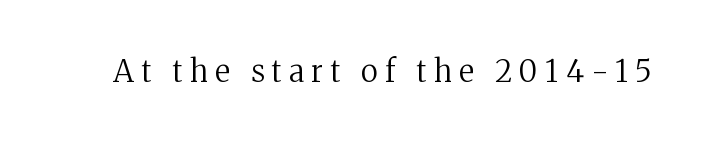
The image shows 30 px regular-weight serif type, upright; set unusually wide letter spacing (+0.25 em), not underlined; medium stroke contrast and a medium x-height.
